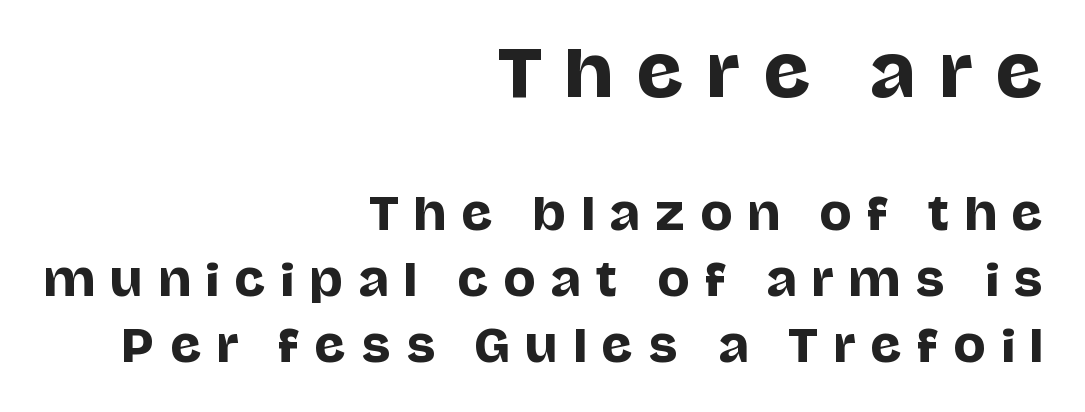
Q: Is the text italic (slanted)? A: No, it is upright.
Q: Is the typeface a serif or a sans-serif typeface? A: Sans-serif.
Q: Is the text underlined? A: No.
Q: How is the paragraph aligned? A: Right-aligned.
Q: Is the spacing between letters normal or unusually wide? A: Unusually wide.
Q: Is the spacing between lines tight, normal or loose? A: Normal.
Q: Which block of text is set in a larger size, the first (top) or the second (bottom)? A: The first (top) one.
Q: Width (condensed, normal, or wide)? A: Normal.
Q: Stroke contrast? A: Low.
Q: x-height? A: Large.
Q: Monospaced? A: No.
